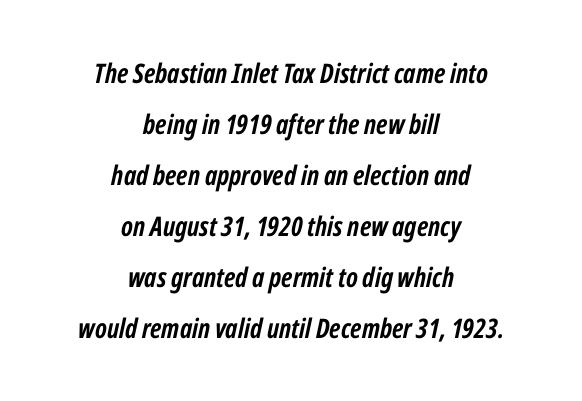
{"italic": "yes", "lean": "right", "slant_degrees": 12, "bold": "yes", "underline": "no", "align": "center", "line_spacing_ratio": 1.89, "letter_spacing": "normal", "letter_spacing_em": 0.0, "glyph_px": 27}
